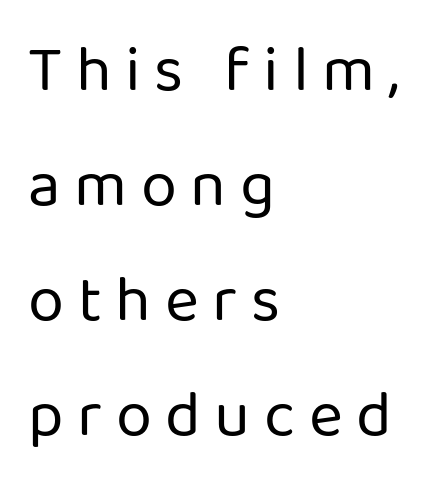
The image shows 65 px regular-weight sans-serif type, upright; set left-aligned, line spacing 1.77x, unusually wide letter spacing (+0.21 em), not underlined; low stroke contrast and a medium x-height.
